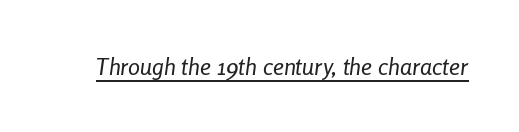
These lines keep a tight, regular rhythm from letter to letter. Every character sits at an angle, as italics do. What decoration does the sample have? An underline. No heavy texture on the line: the type isn't bold.
